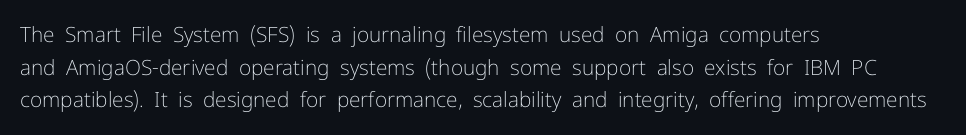
The image shows 21 px text type, upright; set left-aligned, normal line spacing (1.55x), normal letter spacing, not underlined.
